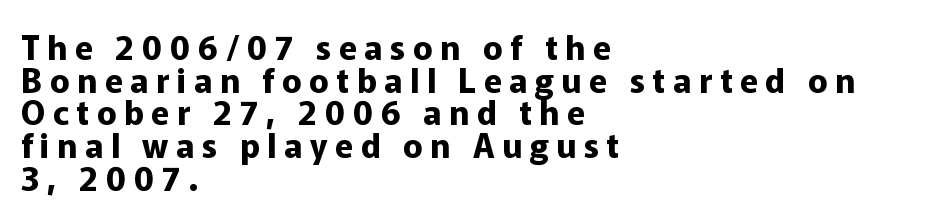
The image shows 33 px bold sans-serif type, upright; set left-aligned, tight line spacing (0.99x), unusually wide letter spacing (+0.23 em), not underlined; low stroke contrast and a medium x-height.
